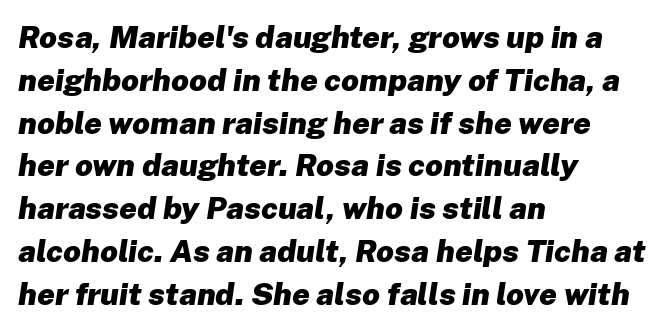
Tracking value appears to be zero — textbook default spacing. Each row of text sits above clean, open space. The face used here has the dense, thick strokes of a bold. The lines in this sample share a left origin and differ only in where they stop. In terms of leading, this rendering sits right in the middle. Observe the lean: these are italic letterforms.
